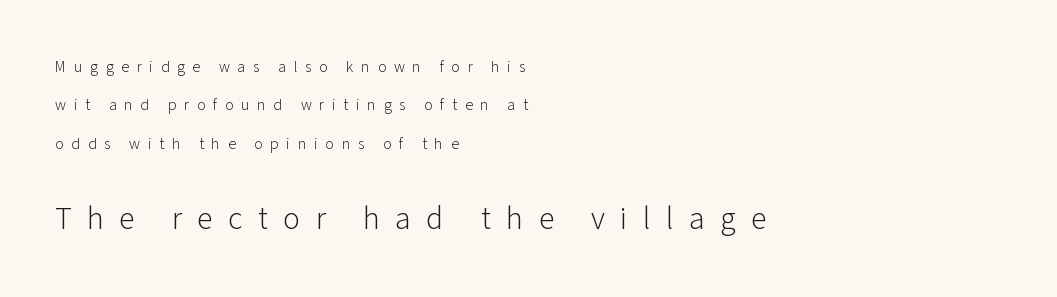
Any mark beneath the type? The region is blank. The second block has been scaled up relative to the first. The tracking reads as deliberately expanded to a designer's eye. Note the varied advance widths — an 'i' is clearly narrower than an 'm'. The characters display no serif detailing; their extremities are plain. No chunkiness to these letters — they're not bold.
